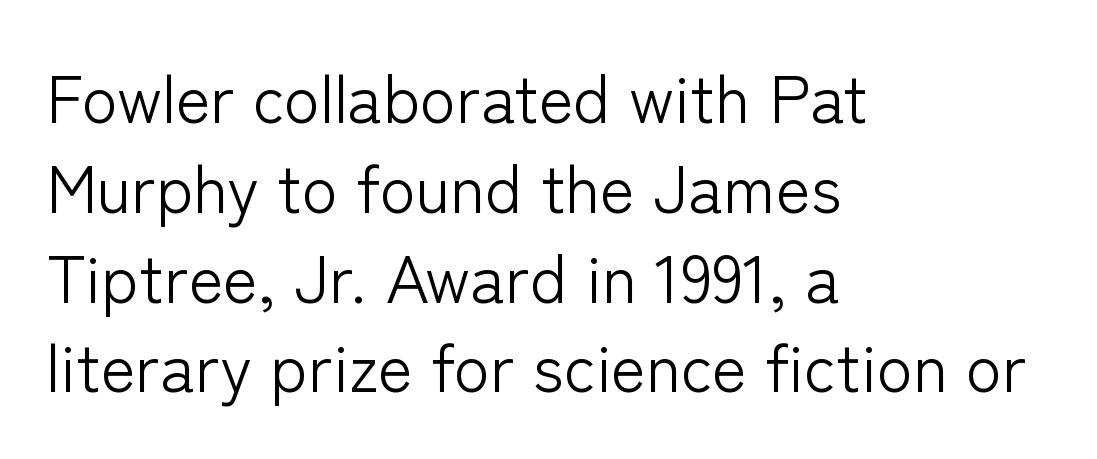
{"serif": "no", "italic": "no", "bold": "no", "weight": "light", "width": "normal", "stroke_contrast": "low", "x_height": "medium", "monospaced": "no", "underline": "no", "align": "left", "line_spacing": "normal", "line_spacing_ratio": 1.36, "letter_spacing": "normal", "letter_spacing_em": 0.0, "glyph_px": 66}
